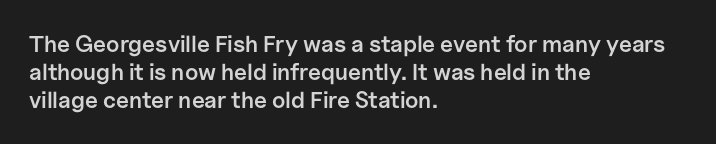
Alignment: flush left. Short note: letters normally spaced. The space directly below the letters is spotless. It's the straight-up-and-down kind of type. Stroke thickness is moderately raised; the sample reads as semibold.
